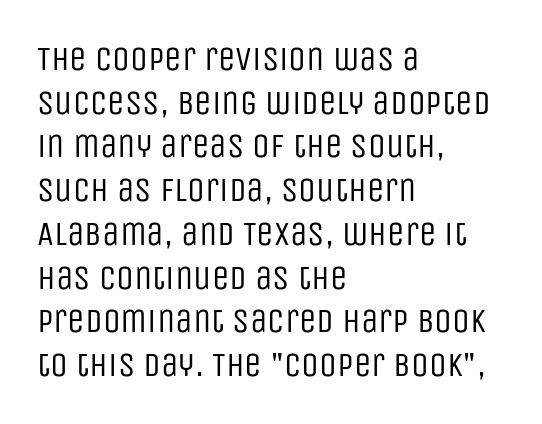
Q: Is the text bold? A: No.
Q: Is the text italic (slanted)? A: No, it is upright.
Q: Is the typeface a serif or a sans-serif typeface? A: Sans-serif.
Q: Is the text underlined? A: No.
Q: How is the paragraph aligned? A: Left-aligned.
Q: Is the spacing between letters normal or unusually wide? A: Normal.
Q: Is the spacing between lines tight, normal or loose? A: Normal.
Q: Width (condensed, normal, or wide)? A: Condensed.
Q: Stroke contrast? A: Low.
Q: x-height? A: Large.
Q: Monospaced? A: No.
